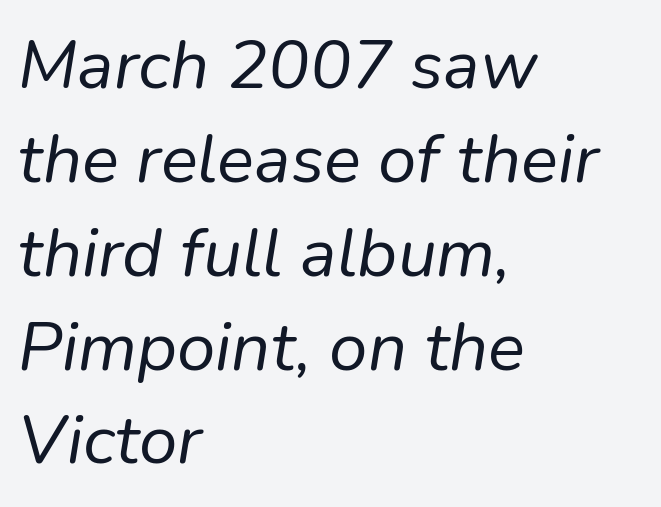
Q: Is the text bold? A: No.
Q: Is the text italic (slanted)? A: Yes, it leans right by about 9 degrees.
Q: Is the text underlined? A: No.
Q: How is the paragraph aligned? A: Left-aligned.
Q: Is the spacing between letters normal or unusually wide? A: Normal.
Q: Is the spacing between lines tight, normal or loose? A: Normal.
Q: Width (condensed, normal, or wide)? A: Normal.
Q: Stroke contrast? A: Low.
Q: x-height? A: Medium.
Q: Monospaced? A: No.
